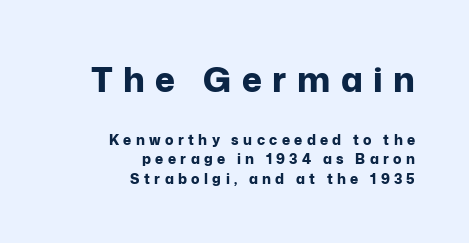
The image shows 34 px bold sans-serif type, upright; set right-aligned, normal line spacing (1.4x), unusually wide letter spacing (+0.31 em), not underlined; the first (top) block is 2.43x larger; low stroke contrast and a medium x-height.
